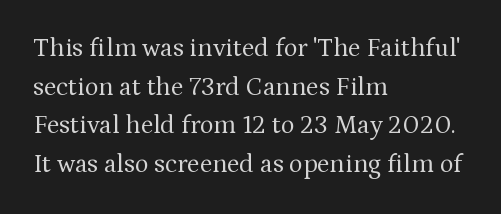
The image shows 26 px text type, upright; set left-aligned, normal line spacing (1.49x), normal letter spacing, not underlined.
